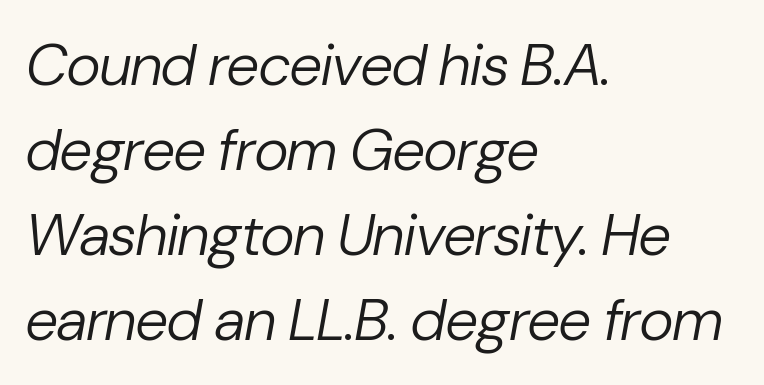
{"italic": "yes", "lean": "right", "slant_degrees": 10, "bold": "no", "weight": "regular", "width": "normal", "stroke_contrast": "low", "x_height": "medium", "monospaced": "no", "underline": "no", "align": "left", "line_spacing": "normal", "line_spacing_ratio": 1.44, "letter_spacing": "normal", "letter_spacing_em": 0.0, "glyph_px": 59}
